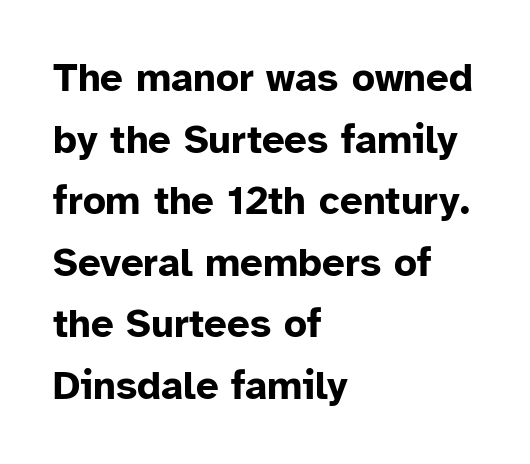
The passage shown has conventional tracking throughout. As a designer I'd log this as weight 700, bold. Type without underlining. Notice how the passage keeps a crisp vertical edge on the left only.
